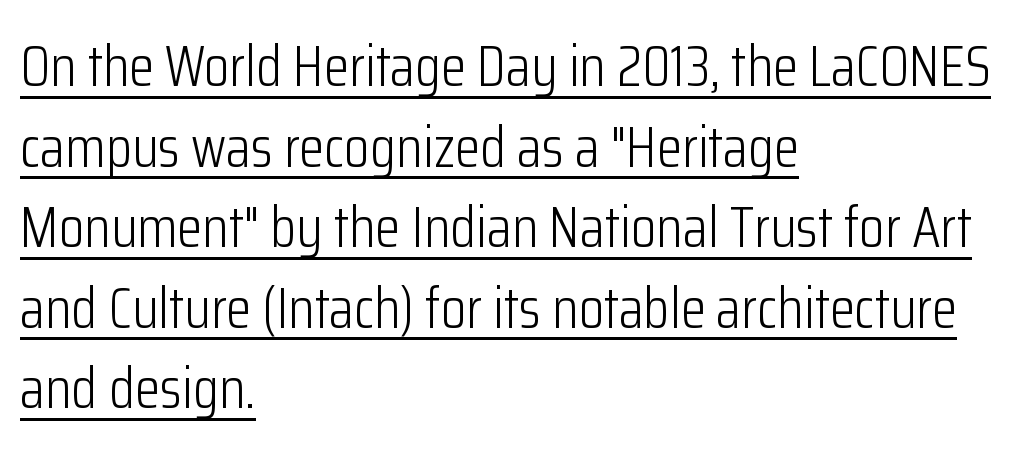
{"serif": "no", "italic": "no", "bold": "no", "weight": "light", "width": "condensed", "stroke_contrast": "low", "x_height": "medium", "monospaced": "no", "underline": "yes", "align": "left", "line_spacing": "normal", "line_spacing_ratio": 1.39, "letter_spacing": "normal", "letter_spacing_em": 0.0, "glyph_px": 58}
